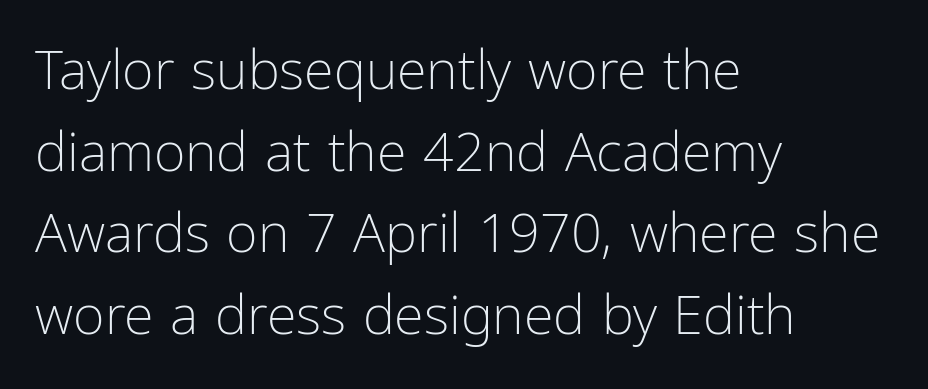
Q: Is the text bold? A: No.
Q: Is the text italic (slanted)? A: No, it is upright.
Q: Is the typeface a serif or a sans-serif typeface? A: Sans-serif.
Q: Is the text underlined? A: No.
Q: How is the paragraph aligned? A: Left-aligned.
Q: Is the spacing between letters normal or unusually wide? A: Normal.
Q: Is the spacing between lines tight, normal or loose? A: Normal.
Q: Width (condensed, normal, or wide)? A: Condensed.
Q: Stroke contrast? A: Low.
Q: x-height? A: Medium.
Q: Monospaced? A: No.
